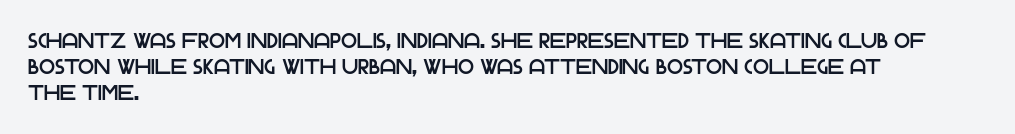
A typesetter would call this leading conventional body-copy spacing. Upright lettering throughout. This rendering uses left alignment, leaving the right contour irregular. The letterforms sit shoulder to shoulder at normal distance. Decoration check: the copy has no underline.
